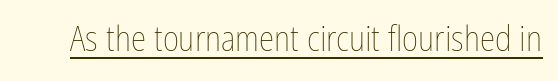
{"italic": "no", "bold": "no", "weight": "thin", "width": "condensed", "stroke_contrast": "low", "x_height": "medium", "monospaced": "no", "underline": "yes", "letter_spacing": "normal", "letter_spacing_em": 0.0, "glyph_px": 35}
